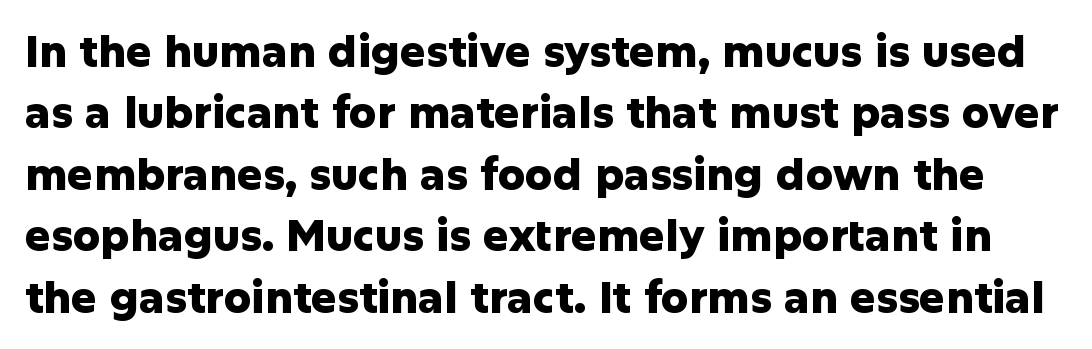
Examine the stroke ends and you'll find no serifs. Interline gaps are of average width in this sample. Bare-footed words on every line. Think of a printed novel: that variable character pitch is what you see here. The typography opts for an upright posture over an oblique one.
